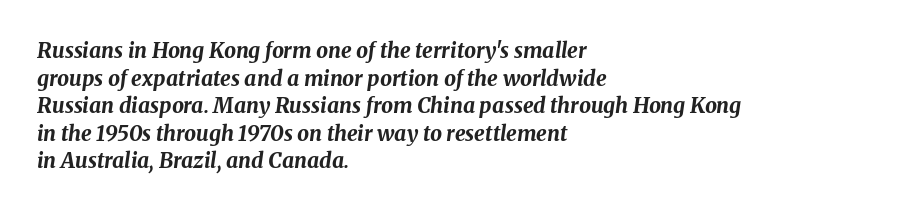
Q: Is the text bold? A: Yes.
Q: Is the text italic (slanted)? A: Yes, it leans right by about 8 degrees.
Q: Is the text underlined? A: No.
Q: How is the paragraph aligned? A: Left-aligned.
Q: Is the spacing between letters normal or unusually wide? A: Normal.
Q: Is the spacing between lines tight, normal or loose? A: Normal.
